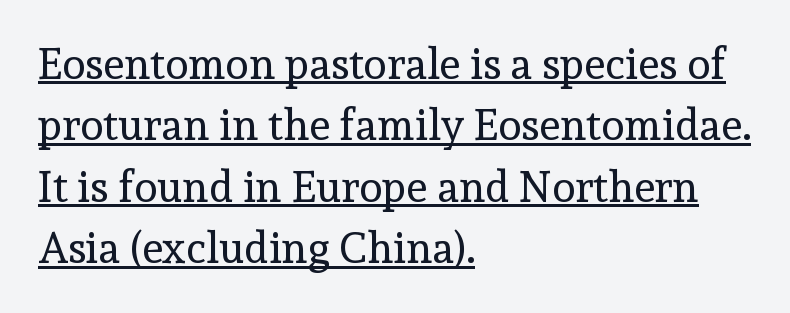
{"serif": "yes", "italic": "no", "bold": "no", "weight": "regular", "width": "normal", "x_height": "medium", "monospaced": "no", "underline": "yes", "align": "left", "line_spacing": "normal", "line_spacing_ratio": 1.43, "letter_spacing": "normal", "letter_spacing_em": 0.0, "glyph_px": 43}
